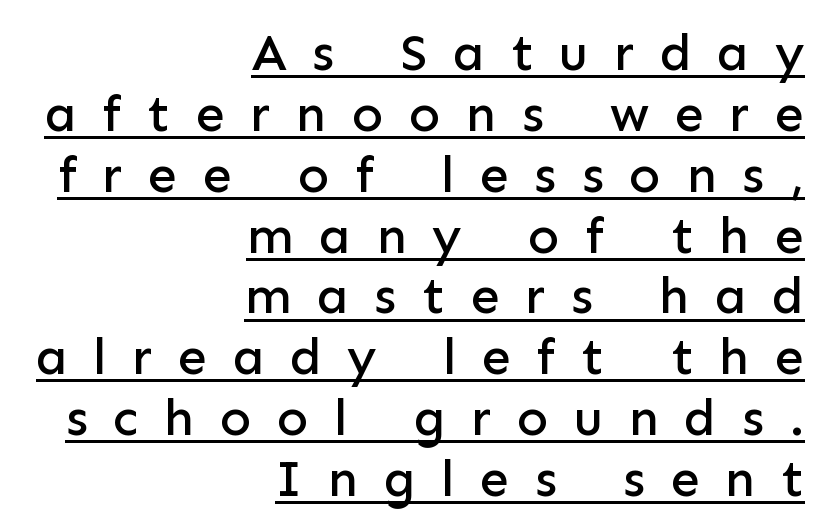
Q: Is the text italic (slanted)? A: No, it is upright.
Q: Is the typeface a serif or a sans-serif typeface? A: Sans-serif.
Q: Is the text underlined? A: Yes.
Q: How is the paragraph aligned? A: Right-aligned.
Q: Is the spacing between letters normal or unusually wide? A: Unusually wide.
Q: Width (condensed, normal, or wide)? A: Normal.
Q: Stroke contrast? A: Low.
Q: x-height? A: Medium.
Q: Monospaced? A: No.
